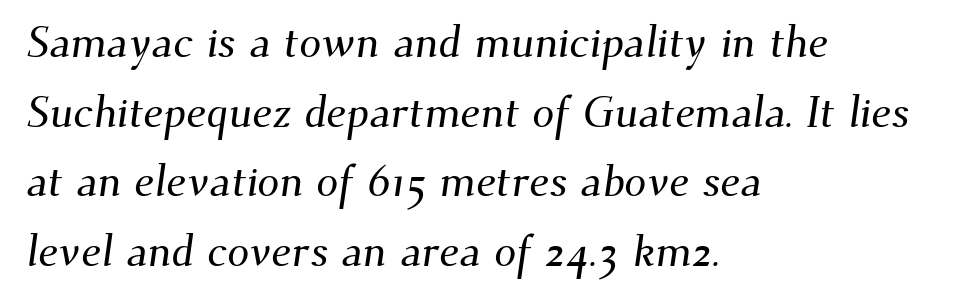
{"serif": "yes", "width": "normal", "stroke_contrast": "medium", "x_height": "small", "monospaced": "no", "underline": "no", "align": "left", "line_spacing": "normal", "line_spacing_ratio": 1.58, "letter_spacing": "normal", "letter_spacing_em": 0.0, "glyph_px": 44}
